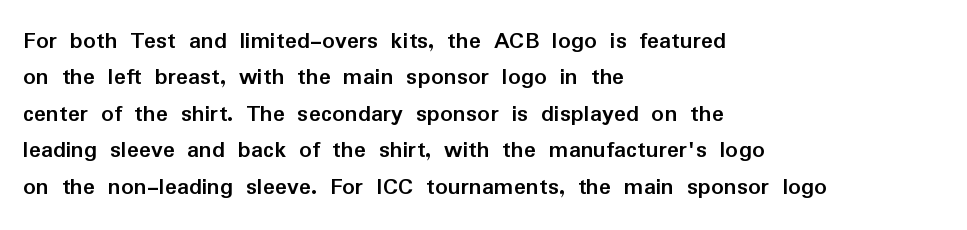
Q: Is the text bold? A: Yes.
Q: Is the text italic (slanted)? A: No, it is upright.
Q: Is the text underlined? A: No.
Q: How is the paragraph aligned? A: Left-aligned.
Q: Is the spacing between letters normal or unusually wide? A: Normal.
Q: Is the spacing between lines tight, normal or loose? A: Normal.
